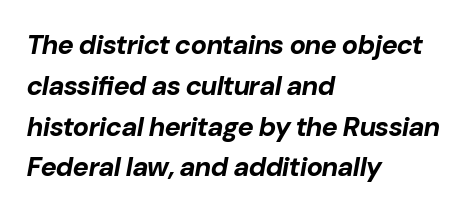
Spacing between characters is what you'd get straight out of the box. Caption: bold face, heavy strokes. Compared with ordinary roman type, these characters are visibly tilted. The gap between lines stays unmarked. Baseline-to-baseline distance is the conventional proportion of letter height.
